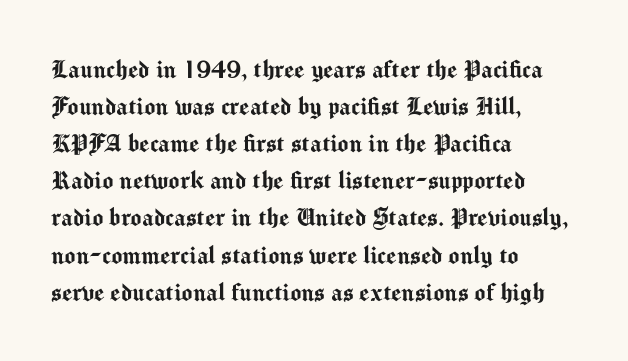
Q: Is the text italic (slanted)? A: No, it is upright.
Q: Is the typeface a serif or a sans-serif typeface? A: Sans-serif.
Q: Is the text underlined? A: No.
Q: How is the paragraph aligned? A: Left-aligned.
Q: Is the spacing between letters normal or unusually wide? A: Normal.
Q: Is the spacing between lines tight, normal or loose? A: Normal.
Q: Width (condensed, normal, or wide)? A: Normal.
Q: Stroke contrast? A: Medium.
Q: x-height? A: Medium.
Q: Monospaced? A: No.
